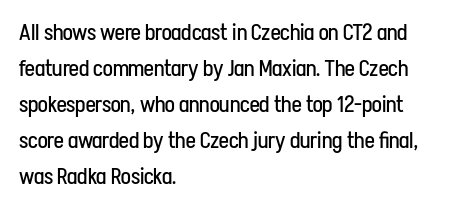
The image shows 23 px text type, upright; set left-aligned, normal line spacing (1.56x), normal letter spacing, not underlined.
